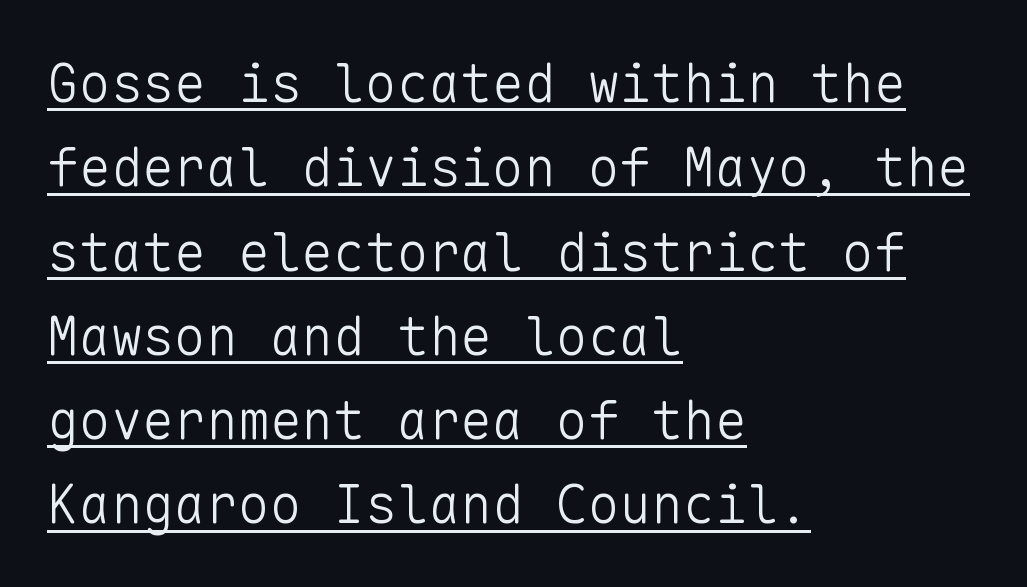
{"serif": "no", "italic": "no", "bold": "no", "weight": "light", "width": "normal", "stroke_contrast": "low", "x_height": "medium", "monospaced": "yes", "underline": "yes", "align": "left", "line_spacing": "normal", "line_spacing_ratio": 1.59, "letter_spacing": "normal", "letter_spacing_em": 0.0, "glyph_px": 53}
